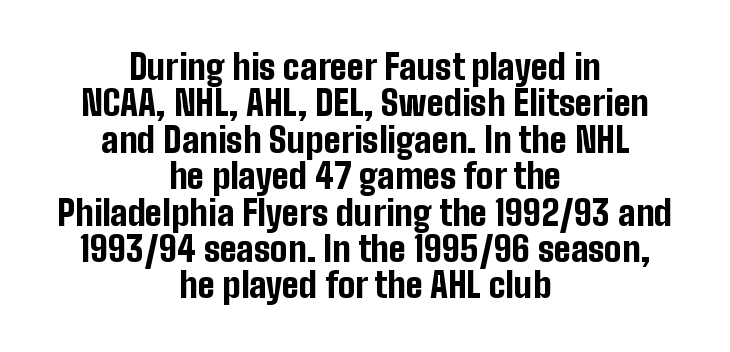
Q: Is the text bold? A: Yes.
Q: Is the text italic (slanted)? A: No, it is upright.
Q: Is the typeface a serif or a sans-serif typeface? A: Sans-serif.
Q: Is the text underlined? A: No.
Q: How is the paragraph aligned? A: Centered.
Q: Is the spacing between letters normal or unusually wide? A: Normal.
Q: Is the spacing between lines tight, normal or loose? A: Tight.
Q: Width (condensed, normal, or wide)? A: Condensed.
Q: Stroke contrast? A: Low.
Q: x-height? A: Medium.
Q: Monospaced? A: No.
